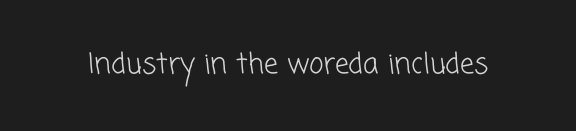
The image shows 28 px light sans-serif type; set normal letter spacing, not underlined; low stroke contrast and a medium x-height.
